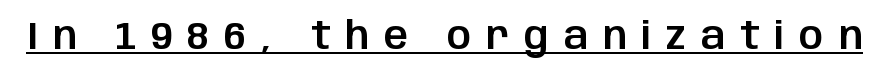
Q: Is the text italic (slanted)? A: No, it is upright.
Q: Is the typeface a serif or a sans-serif typeface? A: Sans-serif.
Q: Is the text underlined? A: Yes.
Q: Is the spacing between letters normal or unusually wide? A: Unusually wide.
Q: Width (condensed, normal, or wide)? A: Normal.
Q: Stroke contrast? A: Low.
Q: x-height? A: Large.
Q: Monospaced? A: No.
